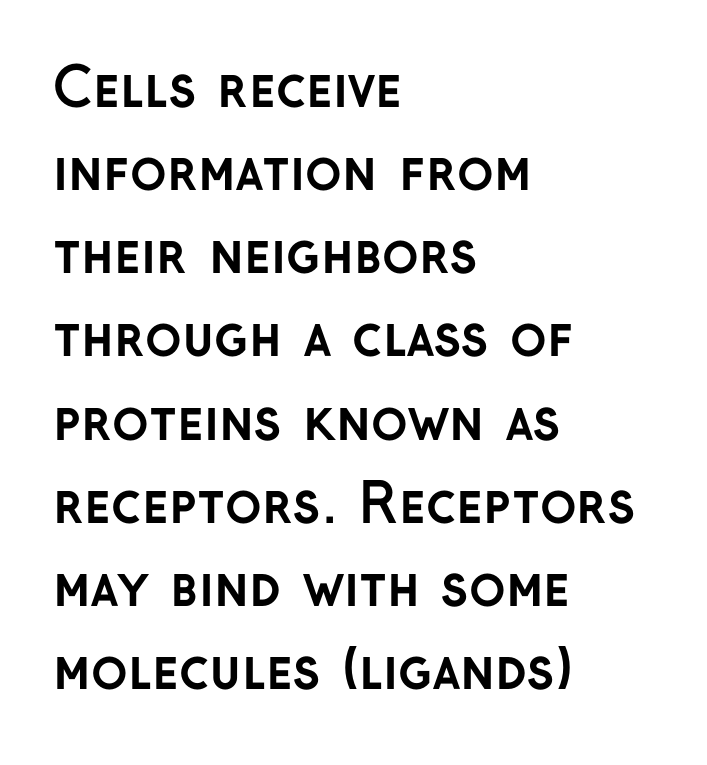
Q: Is the text bold? A: Yes.
Q: Is the text italic (slanted)? A: No, it is upright.
Q: Is the typeface a serif or a sans-serif typeface? A: Sans-serif.
Q: Is the text underlined? A: No.
Q: How is the paragraph aligned? A: Left-aligned.
Q: Is the spacing between letters normal or unusually wide? A: Normal.
Q: Is the spacing between lines tight, normal or loose? A: Normal.
Q: Width (condensed, normal, or wide)? A: Normal.
Q: Stroke contrast? A: Low.
Q: x-height? A: Medium.
Q: Monospaced? A: No.
